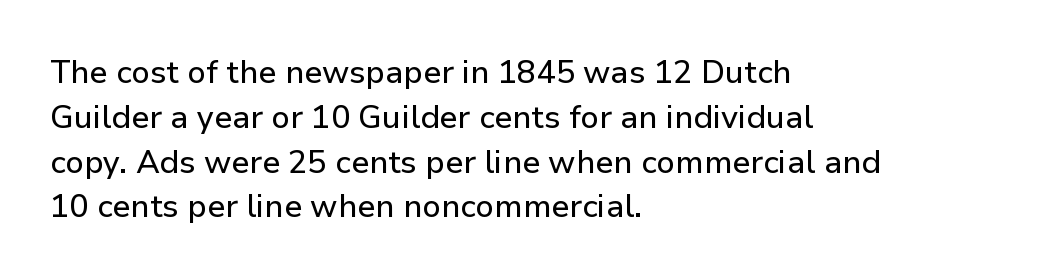
The image shows 32 px sans-serif type, upright; set left-aligned, normal line spacing (1.4x), normal letter spacing, not underlined; low stroke contrast and a medium x-height.
